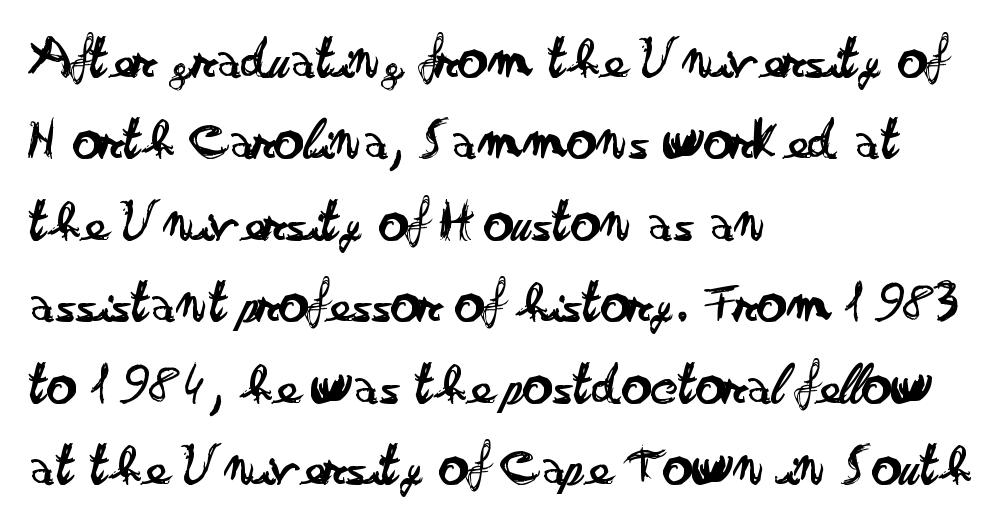
The image shows 59 px regular-weight, wide sans-serif type, upright; set left-aligned, normal line spacing (1.38x), normal letter spacing, not underlined; low stroke contrast and a small x-height.
